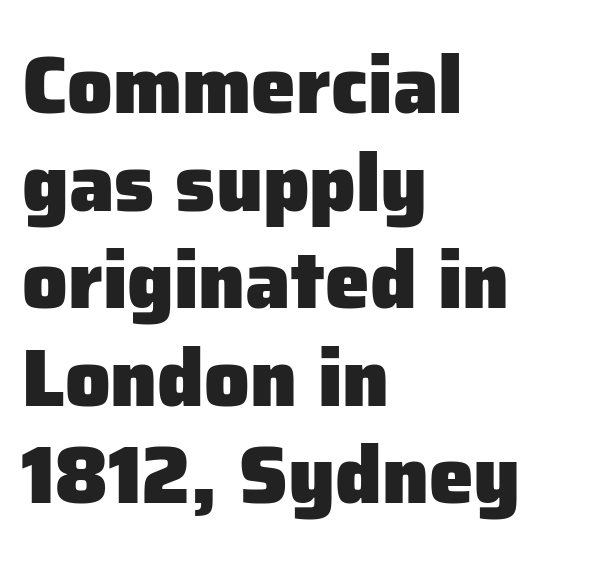
{"serif": "no", "italic": "no", "bold": "yes", "weight": "heavy", "width": "normal", "stroke_contrast": "low", "x_height": "medium", "monospaced": "no", "underline": "no", "align": "left", "line_spacing_ratio": 1.22, "letter_spacing": "normal", "letter_spacing_em": 0.0, "glyph_px": 80}
